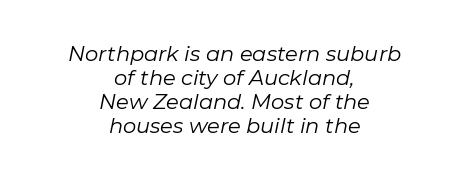
{"italic": "yes", "lean": "right", "slant_degrees": 11, "bold": "no", "underline": "no", "align": "center", "line_spacing": "tight", "line_spacing_ratio": 1.14, "letter_spacing": "normal", "letter_spacing_em": 0.0, "glyph_px": 21}
